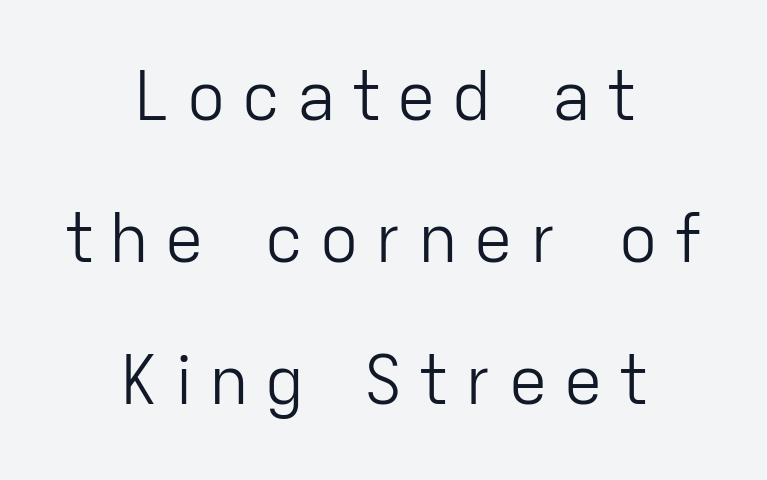
{"serif": "no", "italic": "no", "bold": "no", "weight": "light", "width": "normal", "stroke_contrast": "low", "x_height": "medium", "monospaced": "no", "underline": "no", "align": "center", "line_spacing": "loose", "line_spacing_ratio": 2.12, "letter_spacing": "wide", "letter_spacing_em": 0.22, "glyph_px": 67}
